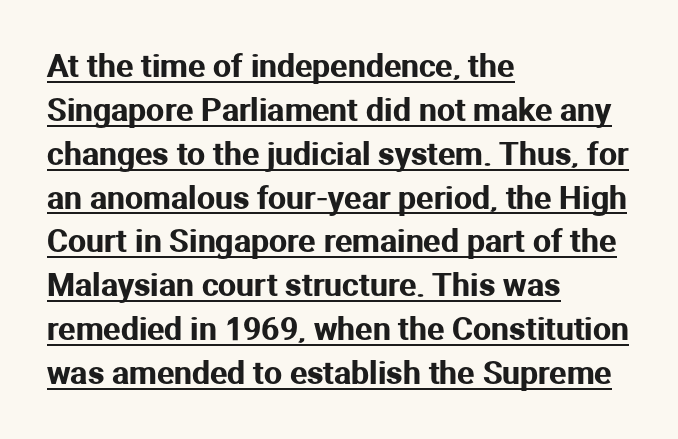
Q: Is the text italic (slanted)? A: No, it is upright.
Q: Is the typeface a serif or a sans-serif typeface? A: Sans-serif.
Q: Is the text underlined? A: Yes.
Q: How is the paragraph aligned? A: Left-aligned.
Q: Is the spacing between letters normal or unusually wide? A: Normal.
Q: Is the spacing between lines tight, normal or loose? A: Normal.
Q: Width (condensed, normal, or wide)? A: Normal.
Q: Stroke contrast? A: Medium.
Q: x-height? A: Medium.
Q: Monospaced? A: No.
